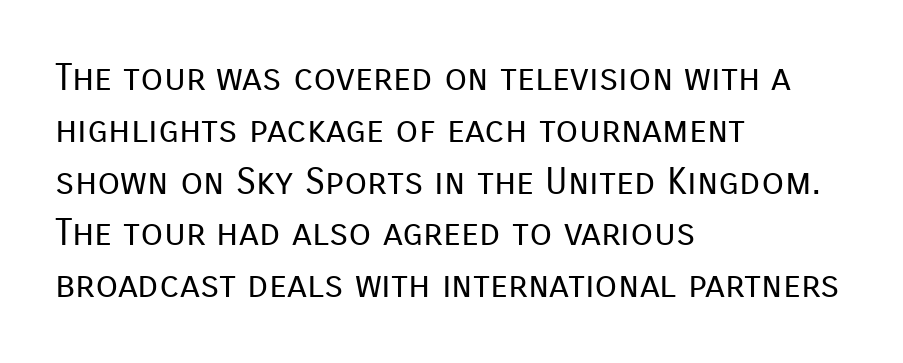
Q: Is the text bold? A: No.
Q: Is the text italic (slanted)? A: No, it is upright.
Q: Is the typeface a serif or a sans-serif typeface? A: Sans-serif.
Q: Is the text underlined? A: No.
Q: How is the paragraph aligned? A: Left-aligned.
Q: Is the spacing between letters normal or unusually wide? A: Normal.
Q: Is the spacing between lines tight, normal or loose? A: Normal.
Q: Width (condensed, normal, or wide)? A: Normal.
Q: Stroke contrast? A: Low.
Q: x-height? A: Medium.
Q: Monospaced? A: No.
